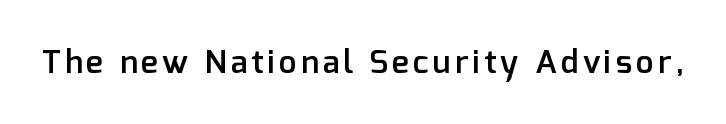
When letters stand straight like this, we call the style roman or upright. The rendering uses natural spacing where letterforms have individual widths. A sans-serif font was chosen for this passage. Stroke thickness is moderately raised; the sample reads as semibold. Nobody drew a line under any word here.
